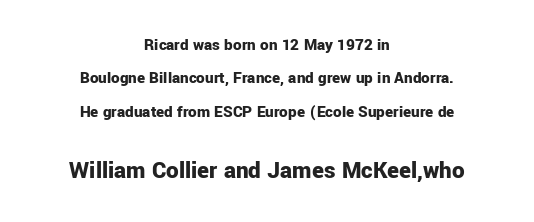
Posture: straight, roman, zero tilt. The later block is typeset at a bigger size than the earlier block. The compositor balanced each line on the midline. Words appear dense and cohesive because spacing is normal.
